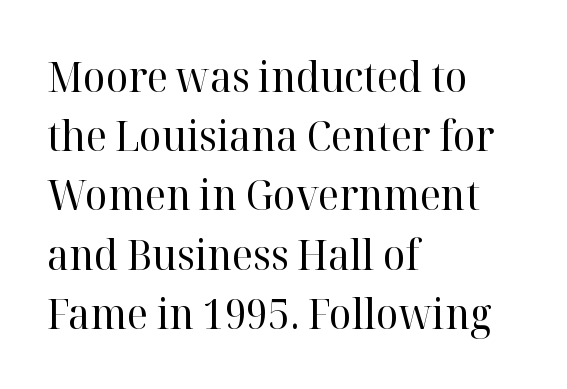
These lines are rendered in a variable-pitch font. Left-aligned paragraph, ragged on the right. The rendering shows small feet on the letterforms — a serif design. The font's upright variant was chosen for this text. Is the stroke heavy? The answer is a plain regular-or-lighter.
